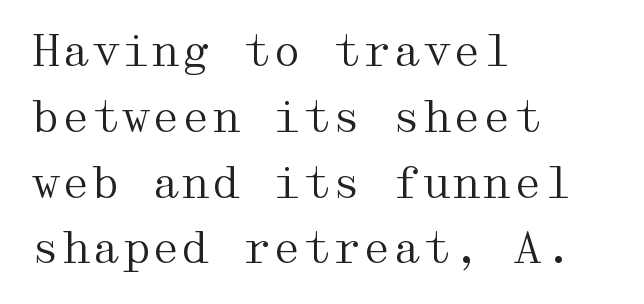
The image shows 43 px regular-weight, wide serif type, upright; set left-aligned, normal line spacing (1.53x), normal letter spacing, not underlined; medium stroke contrast and a medium x-height.
